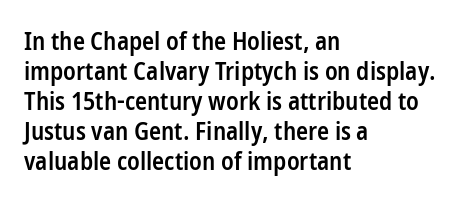
The image shows 25 px text type, upright; set left-aligned, line spacing 1.2x, normal letter spacing, not underlined.
